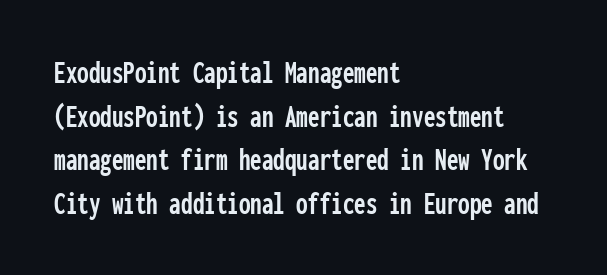
The image shows 33 px condensed sans-serif type, upright, monospaced; set left-aligned, normal line spacing (1.32x), normal letter spacing, not underlined; low stroke contrast and a medium x-height.
